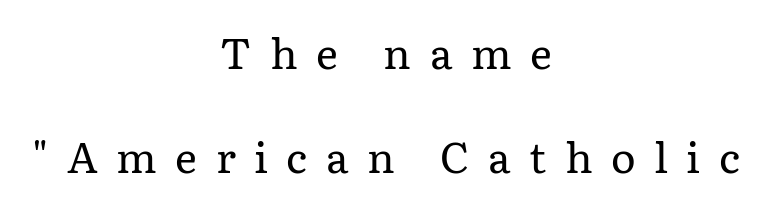
{"serif": "yes", "italic": "no", "bold": "no", "weight": "regular", "width": "normal", "stroke_contrast": "low", "x_height": "medium", "monospaced": "no", "underline": "no", "align": "center", "line_spacing": "loose", "line_spacing_ratio": 2.48, "letter_spacing": "wide", "letter_spacing_em": 0.44, "glyph_px": 42}
